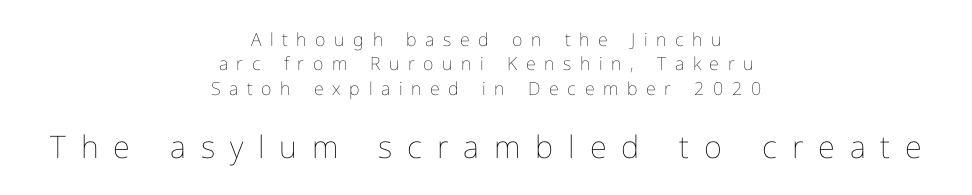
The image shows 31 px thin type, upright; set centered, normal line spacing (1.36x), unusually wide letter spacing (+0.48 em), not underlined; the second (bottom) block is 1.72x larger; low stroke contrast and a medium x-height.
